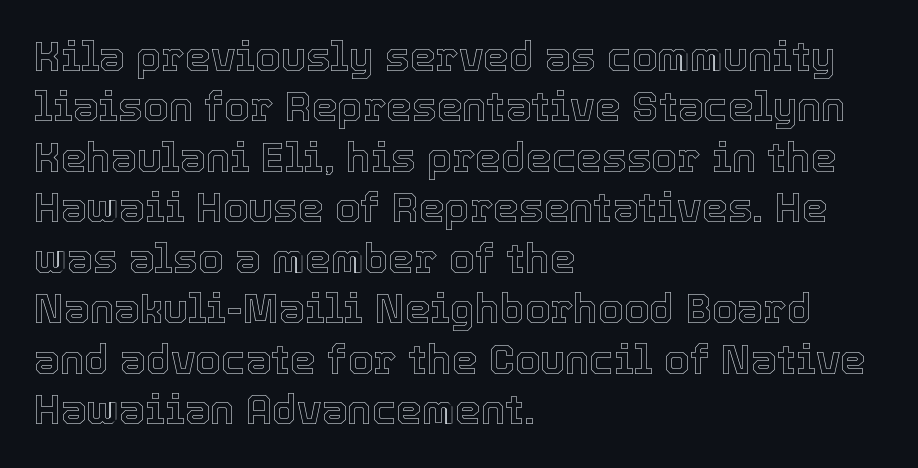
The image shows 41 px text type, upright; set left-aligned, line spacing 1.23x, normal letter spacing, not underlined; a medium x-height.
